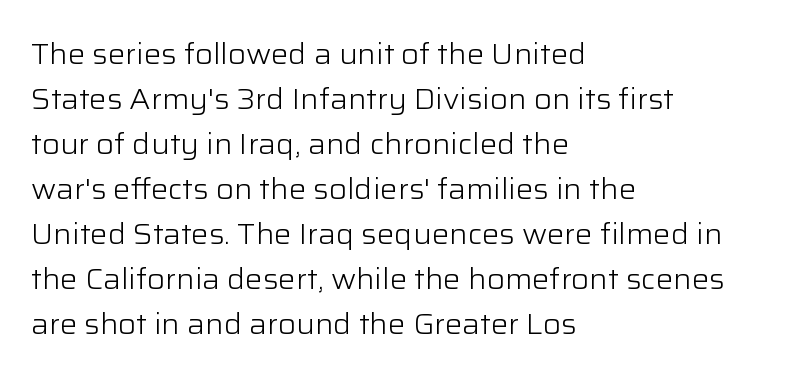
The image shows 29 px light sans-serif type, upright; set left-aligned, normal line spacing (1.55x), normal letter spacing, not underlined; low stroke contrast and a medium x-height.
